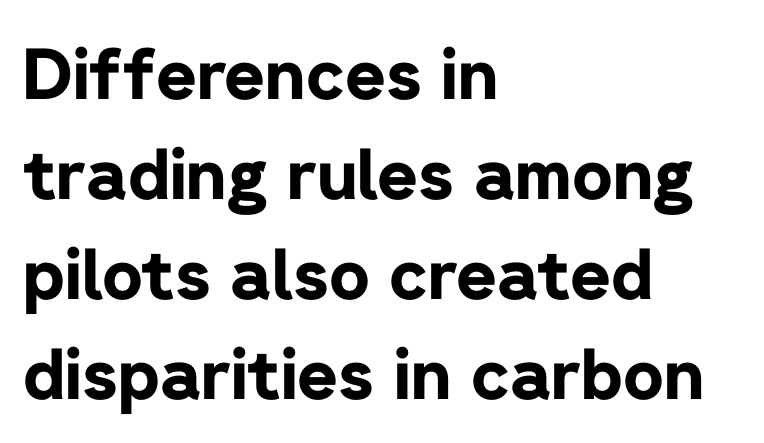
Q: Is the text bold? A: Yes.
Q: Is the text italic (slanted)? A: No, it is upright.
Q: Is the typeface a serif or a sans-serif typeface? A: Sans-serif.
Q: Is the text underlined? A: No.
Q: How is the paragraph aligned? A: Left-aligned.
Q: Is the spacing between letters normal or unusually wide? A: Normal.
Q: Is the spacing between lines tight, normal or loose? A: Normal.
Q: Width (condensed, normal, or wide)? A: Normal.
Q: Stroke contrast? A: Low.
Q: x-height? A: Medium.
Q: Monospaced? A: No.
